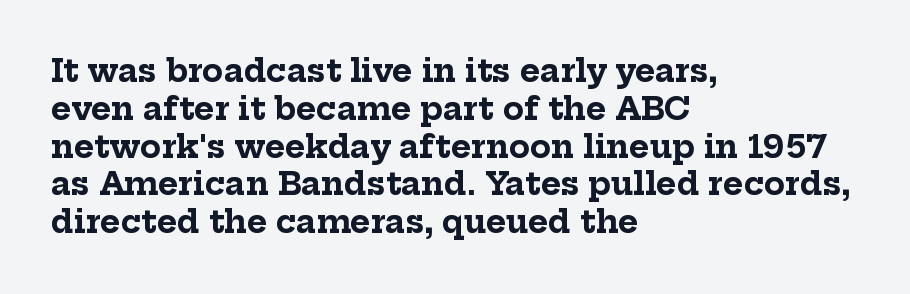
The image shows 31 px bold serif type, upright; set left-aligned, line spacing 1.22x, normal letter spacing, not underlined; low stroke contrast and a medium x-height.
